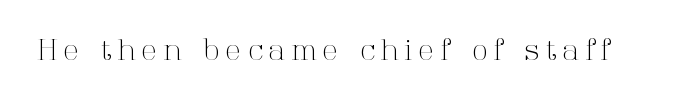
{"serif": "yes", "italic": "no", "bold": "no", "weight": "light", "width": "normal", "stroke_contrast": "high", "x_height": "medium", "monospaced": "no", "underline": "no", "letter_spacing": "wide", "letter_spacing_em": 0.25, "glyph_px": 28}
